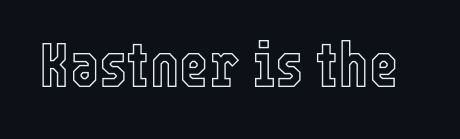
A typesetter would call this proportional, since set widths differ per character. Posture: straight, roman, zero tilt. This sample uses plain, unmodified letter spacing. Letters rest on an invisible, unmarked baseline.
